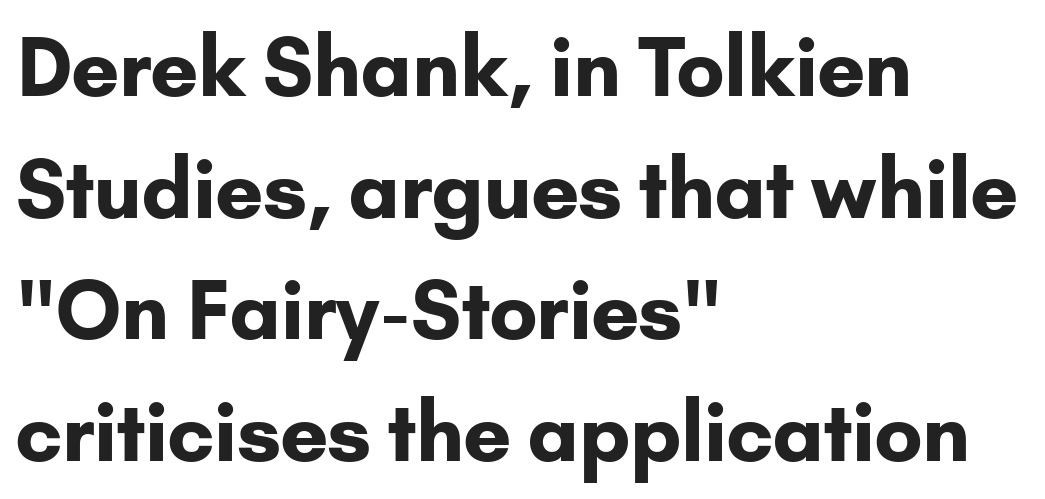
The face used here is proportionally spaced, like ordinary book or web type. Bold? Absolutely — the strokes are thick and heavy. The type sits square on the baseline with zero lean. The passage shown stacks its lines at a standard gap. The paragraph shown leans on its left margin.
